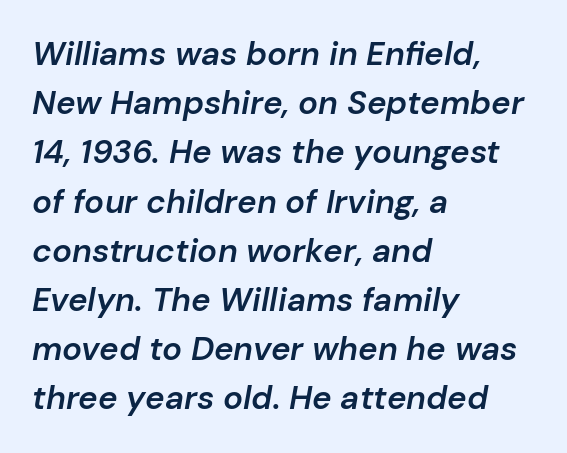
The image shows 33 px semibold type, italic (leaning right); set left-aligned, normal line spacing (1.49x), normal letter spacing, not underlined; low stroke contrast and a medium x-height.
